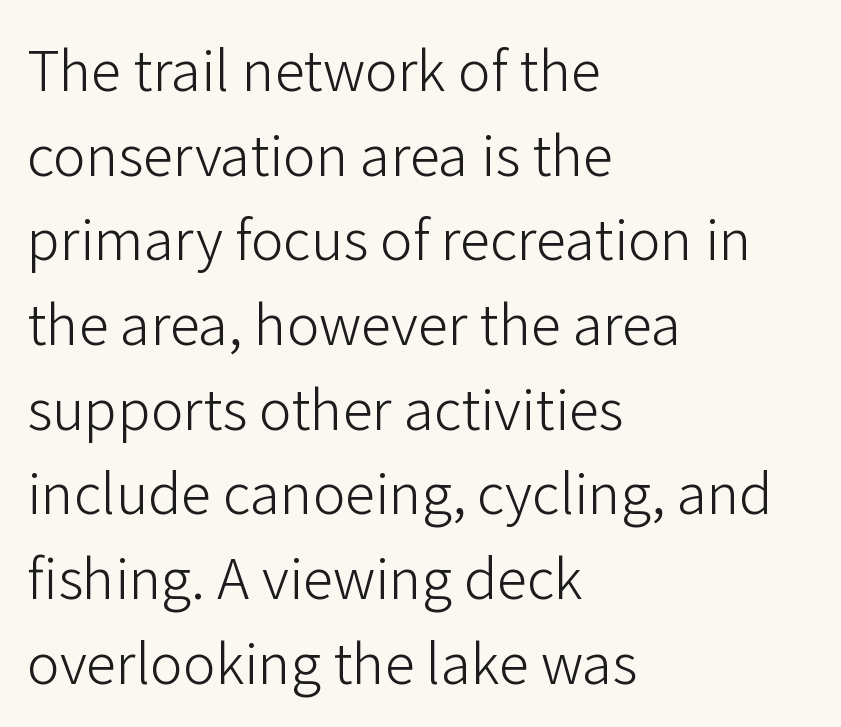
The image shows 55 px light sans-serif type, upright; set left-aligned, normal line spacing (1.54x), normal letter spacing, not underlined; low stroke contrast and a medium x-height.
